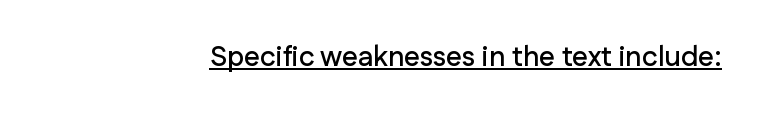
{"serif": "no", "italic": "no", "width": "normal", "stroke_contrast": "low", "x_height": "medium", "monospaced": "no", "underline": "yes", "align": "right", "letter_spacing": "normal", "letter_spacing_em": 0.0, "glyph_px": 28}
